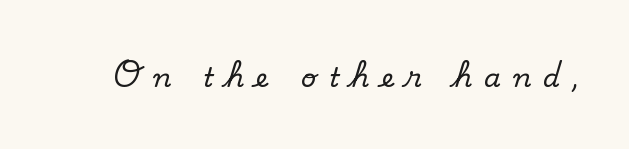
Underlining? Definitely not there. The gaps between neighbouring characters are conspicuously large.
